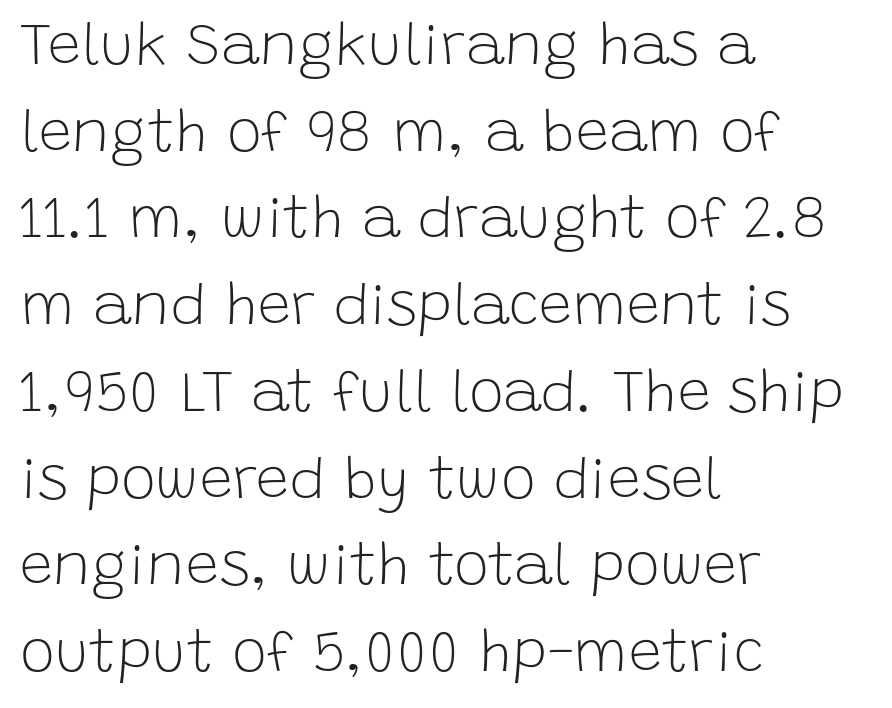
The image shows 59 px light sans-serif type, upright; set left-aligned, normal line spacing (1.47x), normal letter spacing, not underlined; low stroke contrast and a large x-height.
